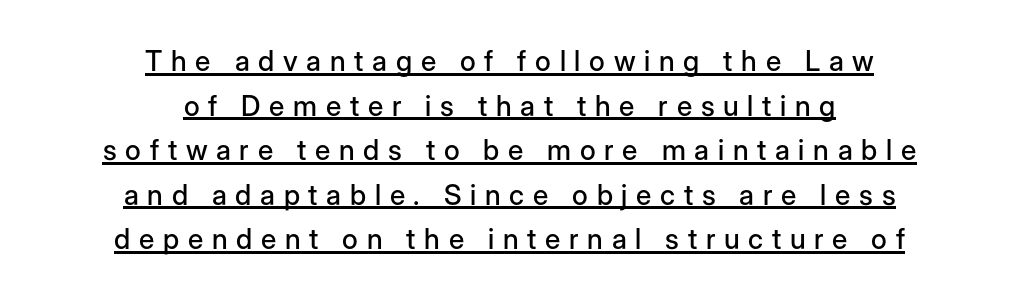
{"serif": "no", "italic": "no", "width": "normal", "stroke_contrast": "low", "x_height": "medium", "monospaced": "no", "underline": "yes", "align": "center", "line_spacing": "normal", "line_spacing_ratio": 1.59, "letter_spacing": "wide", "letter_spacing_em": 0.31, "glyph_px": 28}
